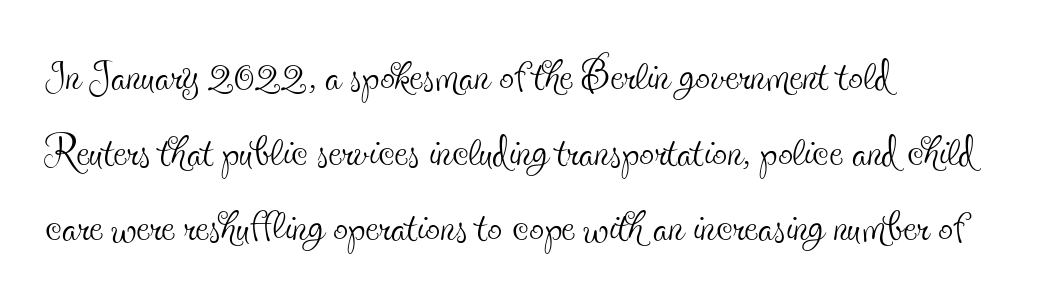
The image shows 59 px thin, condensed serif type; set left-aligned, normal line spacing (1.28x), normal letter spacing, not underlined; a small x-height.
